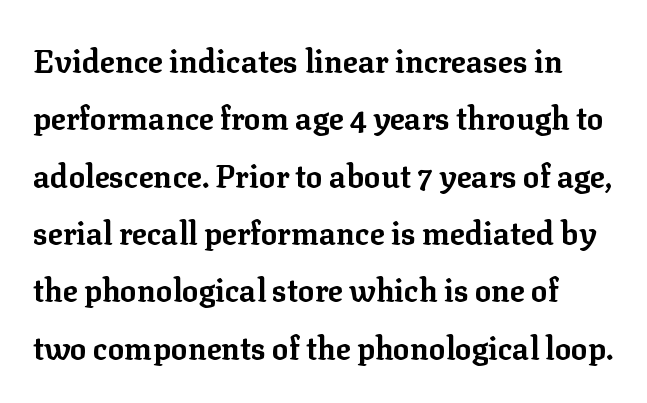
The image shows 31 px bold serif type, upright; set line spacing 1.85x, normal letter spacing, not underlined; low stroke contrast and a medium x-height.
